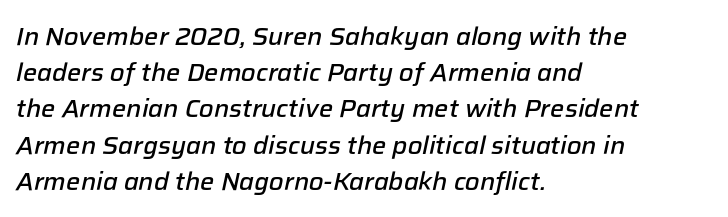
Q: Is the text bold? A: Semi-bold.
Q: Is the text italic (slanted)? A: Yes, it leans right by about 12 degrees.
Q: Is the text underlined? A: No.
Q: How is the paragraph aligned? A: Left-aligned.
Q: Is the spacing between letters normal or unusually wide? A: Normal.
Q: Is the spacing between lines tight, normal or loose? A: Normal.
